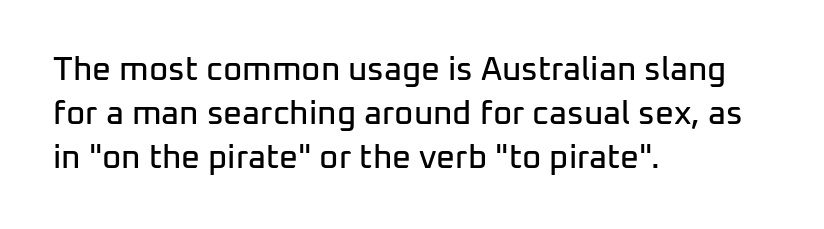
The image shows 33 px sans-serif type, upright; set left-aligned, normal line spacing (1.34x), normal letter spacing, not underlined; low stroke contrast and a medium x-height.
